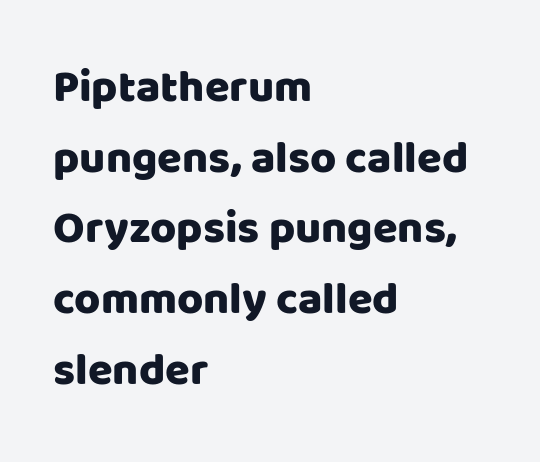
A typesetter would label this face a sans. The rendering keeps characters at their native spacing. The rendering uses a moderate line-height, typical for paragraphs. These lines are rendered in a variable-pitch font. Where is the straight margin? On the left. The lettering stays uniformly vertical, giving the passage a roman look.
